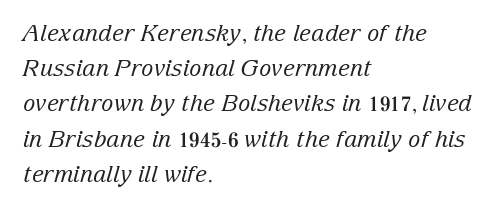
The image shows 23 px text type, italic (leaning right); set left-aligned, normal line spacing (1.53x), normal letter spacing, not underlined.
